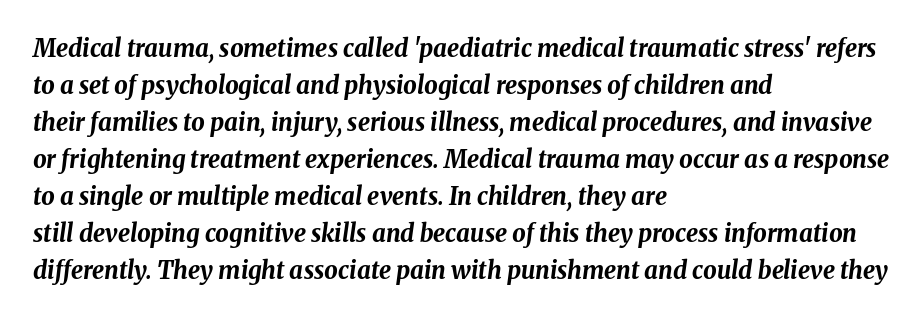
Q: Is the text bold? A: Yes.
Q: Is the text italic (slanted)? A: Yes, it leans right by about 8 degrees.
Q: Is the text underlined? A: No.
Q: How is the paragraph aligned? A: Left-aligned.
Q: Is the spacing between letters normal or unusually wide? A: Normal.
Q: Is the spacing between lines tight, normal or loose? A: Normal.
